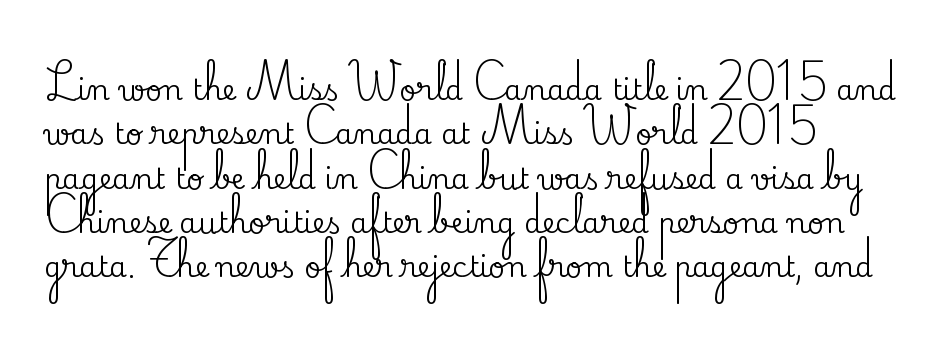
Posture: upright roman. Do the characters align in a grid? No, the font is proportional. Is there much room between lines? A standard amount, neither cramped nor airy. Descender tails drop into unmarked territory. No extra tracking has been applied to these lines.
